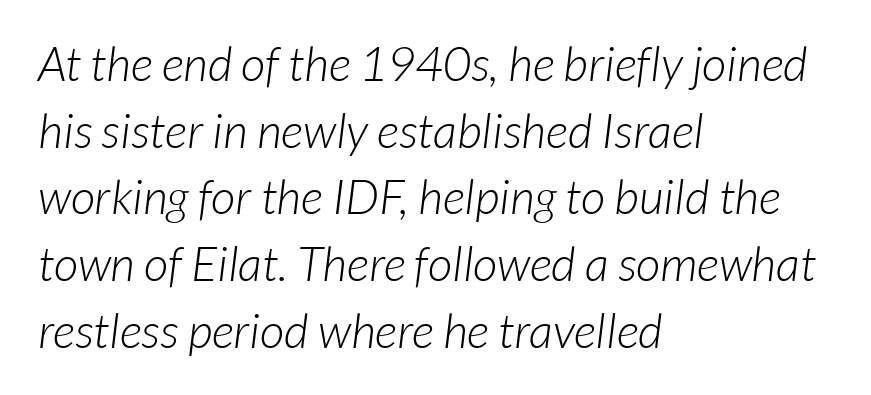
Q: Is the text bold? A: No.
Q: Is the typeface a serif or a sans-serif typeface? A: Sans-serif.
Q: Is the text underlined? A: No.
Q: How is the paragraph aligned? A: Left-aligned.
Q: Is the spacing between letters normal or unusually wide? A: Normal.
Q: Is the spacing between lines tight, normal or loose? A: Normal.
Q: Width (condensed, normal, or wide)? A: Normal.
Q: Stroke contrast? A: Low.
Q: x-height? A: Medium.
Q: Monospaced? A: No.
